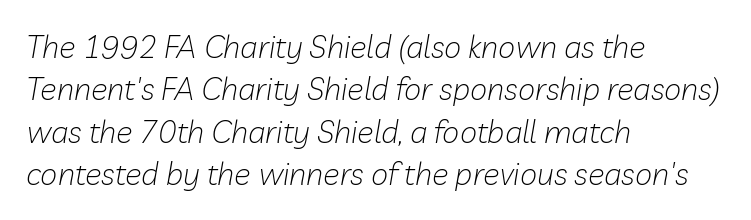
{"italic": "yes", "lean": "right", "slant_degrees": 10, "bold": "no", "weight": "light", "width": "normal", "stroke_contrast": "low", "x_height": "medium", "monospaced": "no", "underline": "no", "align": "left", "line_spacing": "normal", "line_spacing_ratio": 1.37, "letter_spacing": "normal", "letter_spacing_em": 0.0, "glyph_px": 31}
